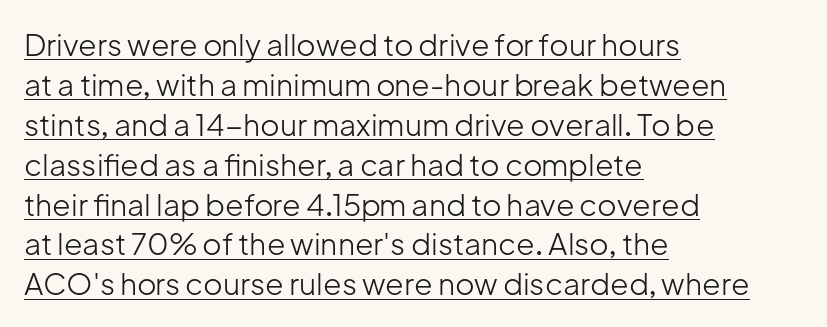
{"serif": "no", "italic": "no", "bold": "no", "weight": "light", "width": "normal", "stroke_contrast": "low", "x_height": "medium", "monospaced": "no", "underline": "yes", "align": "left", "line_spacing": "normal", "line_spacing_ratio": 1.33, "letter_spacing": "normal", "letter_spacing_em": 0.0, "glyph_px": 30}
